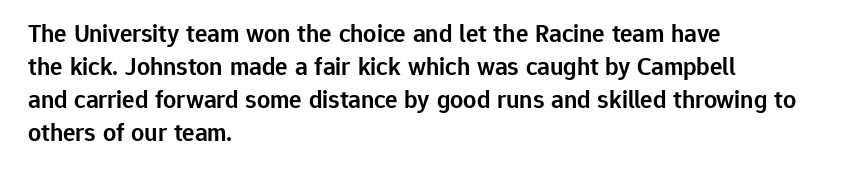
{"italic": "no", "bold": "semi", "underline": "no", "align": "left", "line_spacing": "normal", "line_spacing_ratio": 1.27, "letter_spacing": "normal", "letter_spacing_em": 0.0, "glyph_px": 26}
